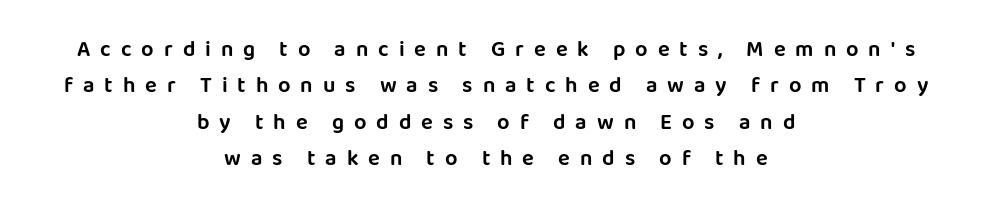
Q: Is the text italic (slanted)? A: No, it is upright.
Q: Is the text underlined? A: No.
Q: How is the paragraph aligned? A: Centered.
Q: Is the spacing between letters normal or unusually wide? A: Unusually wide.
Q: Is the spacing between lines tight, normal or loose? A: Normal.
